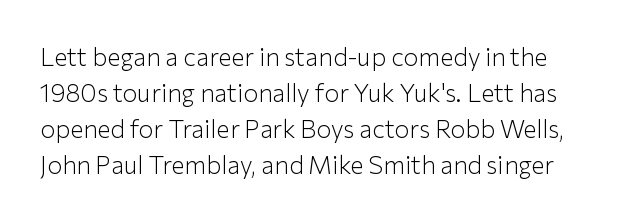
The image shows 25 px text type, upright; set normal line spacing (1.44x), normal letter spacing, not underlined.
